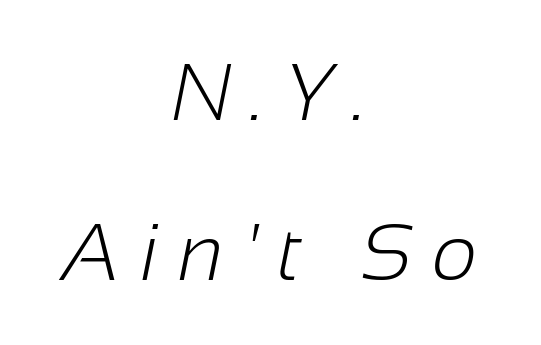
Q: Is the text bold? A: No.
Q: Is the typeface a serif or a sans-serif typeface? A: Sans-serif.
Q: Is the text underlined? A: No.
Q: How is the paragraph aligned? A: Centered.
Q: Is the spacing between letters normal or unusually wide? A: Unusually wide.
Q: Is the spacing between lines tight, normal or loose? A: Loose.
Q: Width (condensed, normal, or wide)? A: Normal.
Q: Stroke contrast? A: Low.
Q: x-height? A: Medium.
Q: Monospaced? A: No.
